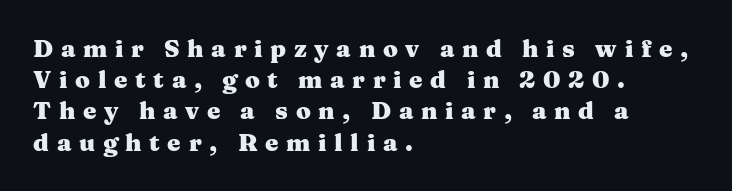
{"italic": "no", "bold": "yes", "underline": "no", "align": "left", "line_spacing": "normal", "line_spacing_ratio": 1.3, "letter_spacing": "wide", "letter_spacing_em": 0.32, "glyph_px": 24}
